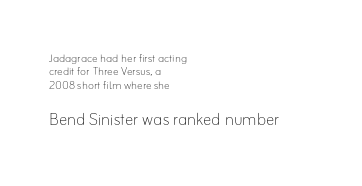
The image shows 21 px text type, upright; set left-aligned, tight line spacing (0.96x), normal letter spacing, not underlined; the second (bottom) block is 1.5x larger.
